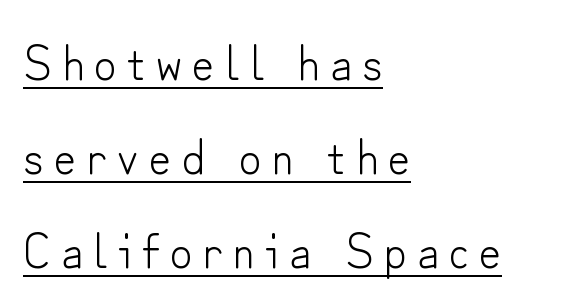
Q: Is the text bold? A: No.
Q: Is the text italic (slanted)? A: No, it is upright.
Q: Is the typeface a serif or a sans-serif typeface? A: Sans-serif.
Q: Is the text underlined? A: Yes.
Q: How is the paragraph aligned? A: Left-aligned.
Q: Is the spacing between letters normal or unusually wide? A: Unusually wide.
Q: Is the spacing between lines tight, normal or loose? A: Loose.
Q: Width (condensed, normal, or wide)? A: Normal.
Q: Stroke contrast? A: Low.
Q: x-height? A: Small.
Q: Monospaced? A: No.
